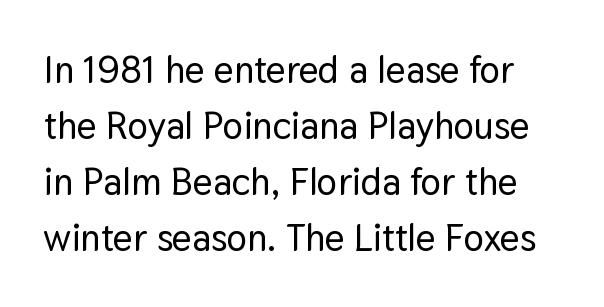
{"serif": "no", "italic": "no", "width": "normal", "stroke_contrast": "low", "x_height": "medium", "monospaced": "no", "underline": "no", "line_spacing": "normal", "line_spacing_ratio": 1.47, "letter_spacing": "normal", "letter_spacing_em": 0.0, "glyph_px": 38}
